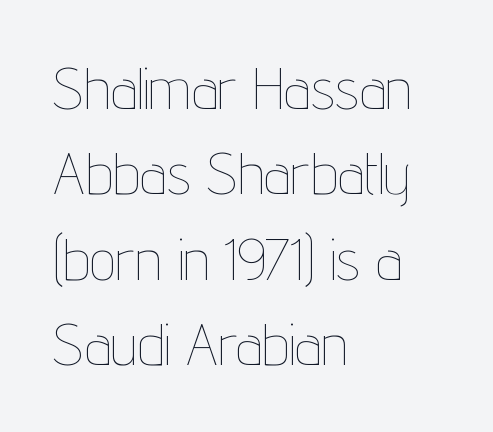
{"italic": "no", "bold": "no", "weight": "thin", "width": "condensed", "stroke_contrast": "low", "x_height": "medium", "monospaced": "no", "underline": "no", "align": "left", "line_spacing": "normal", "line_spacing_ratio": 1.47, "letter_spacing": "normal", "letter_spacing_em": 0.0, "glyph_px": 58}
